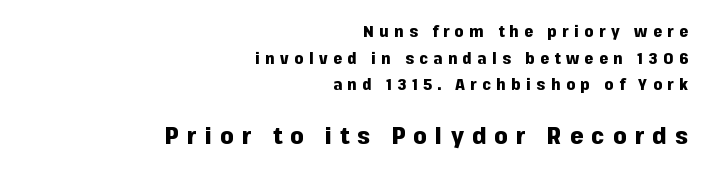
{"italic": "no", "bold": "yes", "underline": "no", "align": "right", "line_spacing": "normal", "line_spacing_ratio": 1.67, "letter_spacing": "wide", "letter_spacing_em": 0.34, "larger_block": "second", "size_ratio": 1.5, "glyph_px": 24}
